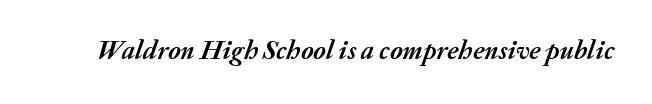
{"italic": "yes", "lean": "right", "slant_degrees": 20, "bold": "yes", "underline": "no", "letter_spacing": "normal", "letter_spacing_em": 0.0, "glyph_px": 27}
